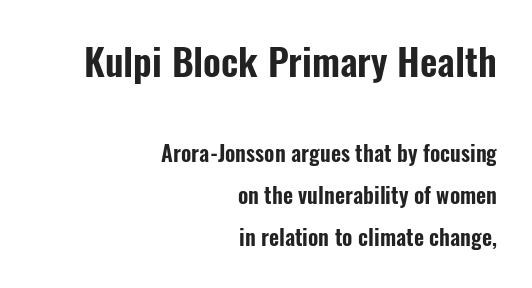
Only glyphs here, with clear space below each row. A typesetter would call this leading open, well beyond the default. Standard letterfit; no display-style spreading of the glyphs. Think of a printed novel: that variable character pitch is what you see here. It's the straight-up-and-down kind of type. Nothing sits at the stroke ends, so this counts as sans-serif.
